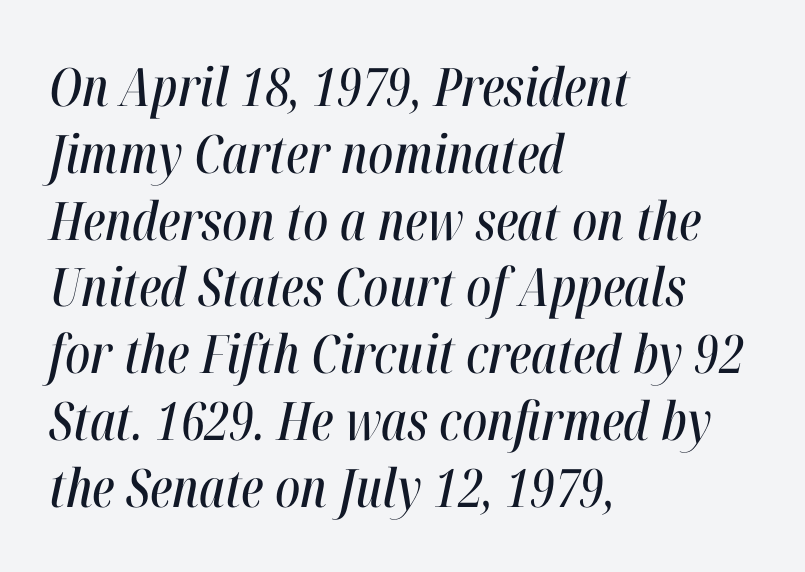
{"italic": "yes", "lean": "right", "slant_degrees": 12, "width": "condensed", "stroke_contrast": "high", "x_height": "medium", "monospaced": "no", "underline": "no", "align": "left", "line_spacing": "normal", "line_spacing_ratio": 1.26, "letter_spacing": "normal", "letter_spacing_em": 0.0, "glyph_px": 53}
